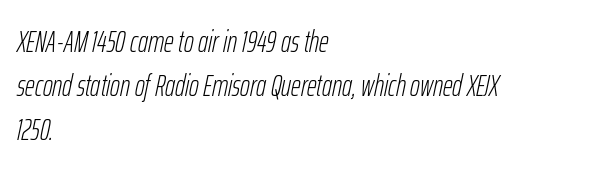
{"italic": "yes", "lean": "right", "slant_degrees": 12, "bold": "no", "weight": "light", "width": "condensed", "stroke_contrast": "low", "x_height": "medium", "monospaced": "no", "underline": "no", "align": "left", "line_spacing": "normal", "line_spacing_ratio": 1.46, "letter_spacing": "normal", "letter_spacing_em": 0.0, "glyph_px": 30}
